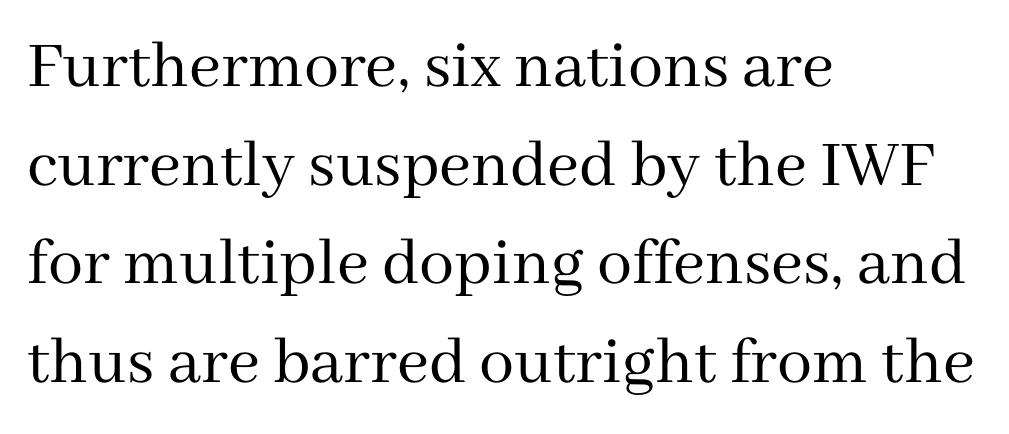
Baseline-to-baseline distance is the conventional proportion of letter height. Ascenders rise straight up at ninety degrees. This sample uses a serif face. Teacher's note: observe the even left margin — that is flush-left alignment. On a weight scale, this lands at 450 or below.
